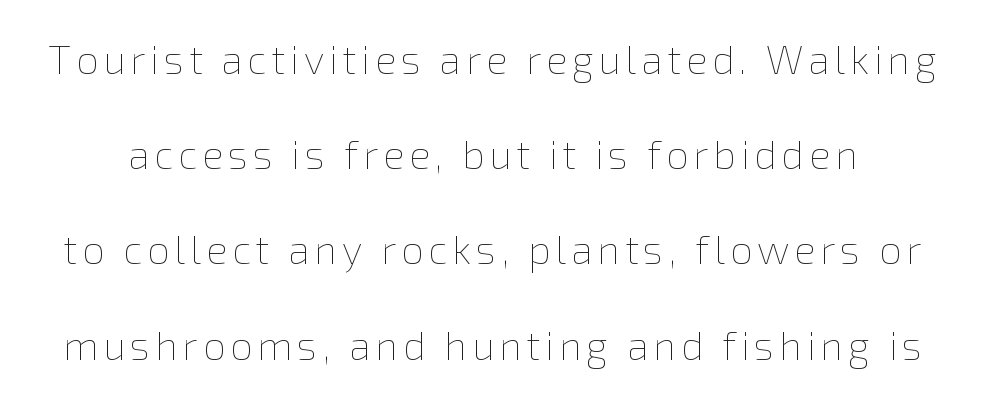
The words here are not underlined. Vertical strokes here are truly vertical. Character widths vary here, with narrow letters taking less room than wide ones. Vertically, the passage feels expansive, rows floating well apart. Heaviness? Minimal to ordinary, like unemphasized prose.
